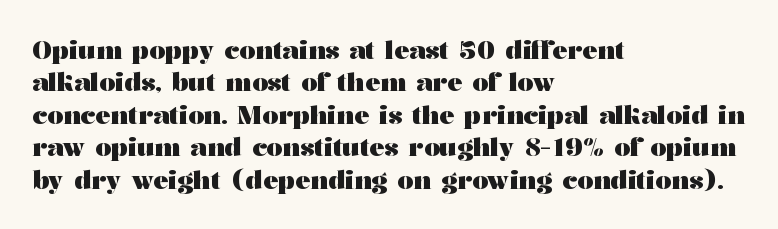
{"italic": "no", "bold": "yes", "underline": "no", "align": "left", "line_spacing": "normal", "line_spacing_ratio": 1.3, "letter_spacing": "normal", "letter_spacing_em": 0.0, "glyph_px": 25}
